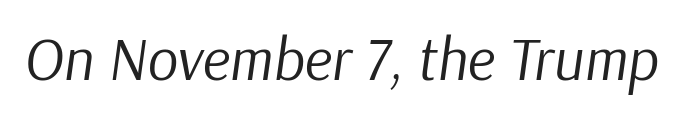
Q: Is the text bold? A: No.
Q: Is the text italic (slanted)? A: Yes, it leans right by about 9 degrees.
Q: Is the text underlined? A: No.
Q: Is the spacing between letters normal or unusually wide? A: Normal.
Q: Width (condensed, normal, or wide)? A: Normal.
Q: Stroke contrast? A: Low.
Q: x-height? A: Medium.
Q: Monospaced? A: No.
